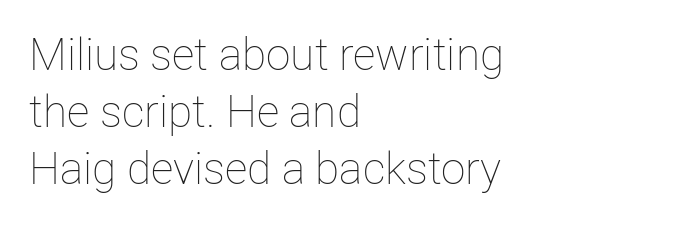
{"italic": "no", "bold": "no", "weight": "thin", "width": "normal", "stroke_contrast": "low", "x_height": "medium", "monospaced": "no", "underline": "no", "align": "left", "line_spacing": "normal", "line_spacing_ratio": 1.3, "letter_spacing": "normal", "letter_spacing_em": 0.0, "glyph_px": 44}
